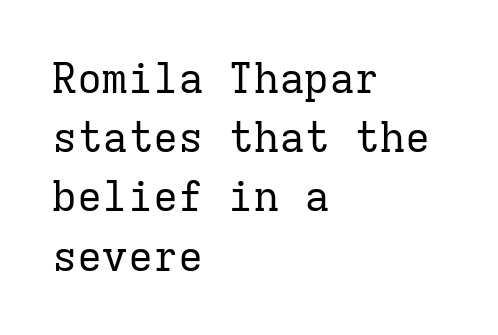
{"serif": "yes", "italic": "no", "bold": "no", "weight": "regular", "width": "normal", "stroke_contrast": "low", "x_height": "medium", "monospaced": "yes", "underline": "no", "align": "left", "line_spacing": "normal", "line_spacing_ratio": 1.41, "letter_spacing": "normal", "letter_spacing_em": 0.0, "glyph_px": 42}
